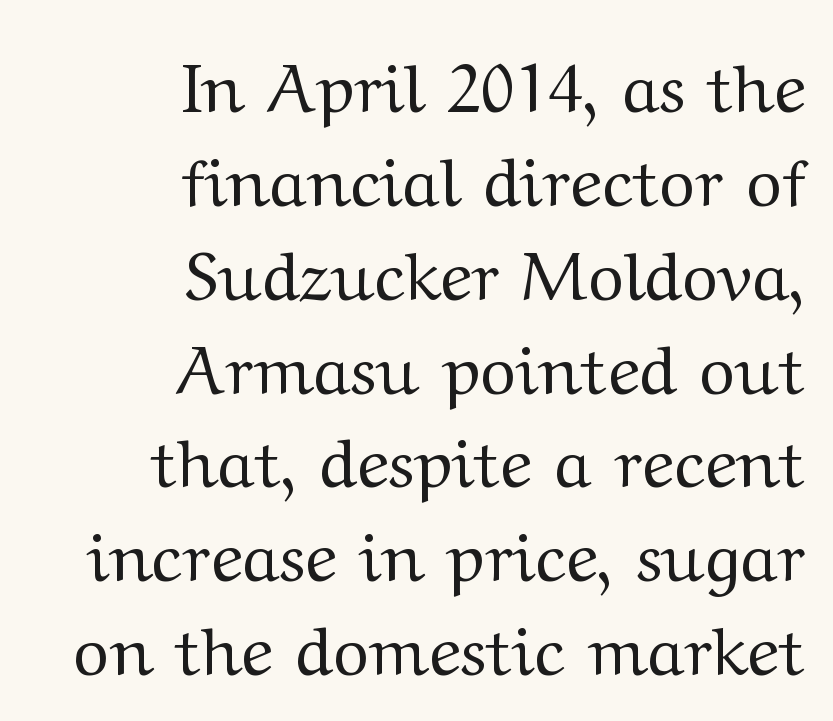
In terms of letterform style, serifs are clearly present. Anything drawn beneath the words? Only blank space. The letters advance in unequal steps, a hallmark of proportional type. Compared with a typical body face, this is equally light or lighter still. Does the lettering tilt? It doesn't — this is upright. Inter-character spacing is left at the font's built-in metrics.
